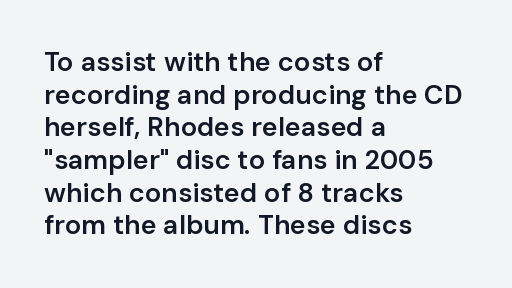
{"italic": "no", "bold": "semi", "underline": "no", "align": "left", "line_spacing_ratio": 1.21, "letter_spacing": "normal", "letter_spacing_em": 0.0, "glyph_px": 27}
